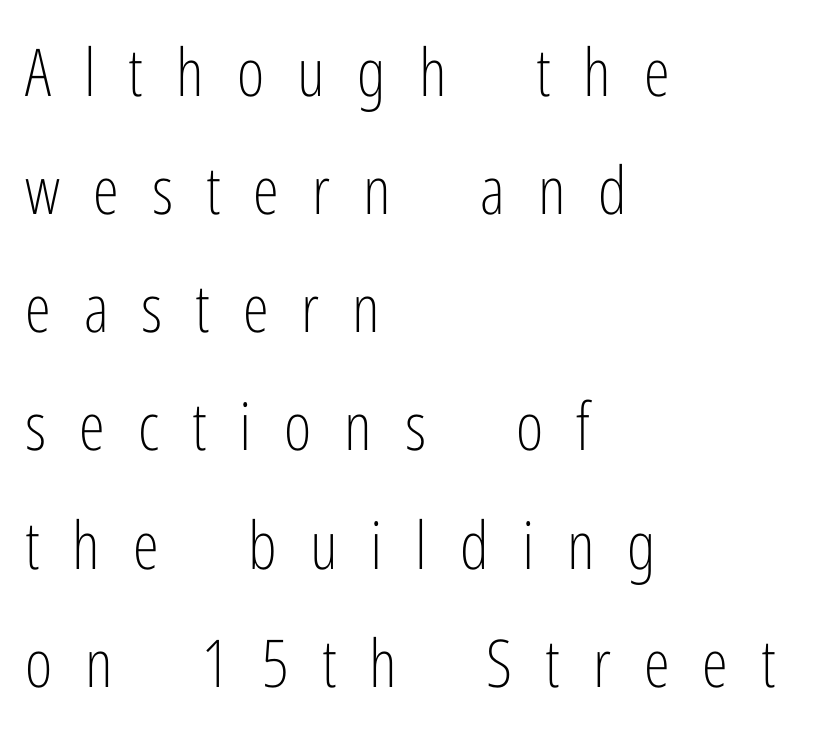
You could not count columns in this text — the font is proportionally spaced. A typesetter would label this face a sans. The face looks like a standard text weight, possibly lighter. Observe the wide spacing: letters keep a clear distance from each other. Italic? Not at all — the glyphs are vertical. Words float on clear page, feet unadorned.
